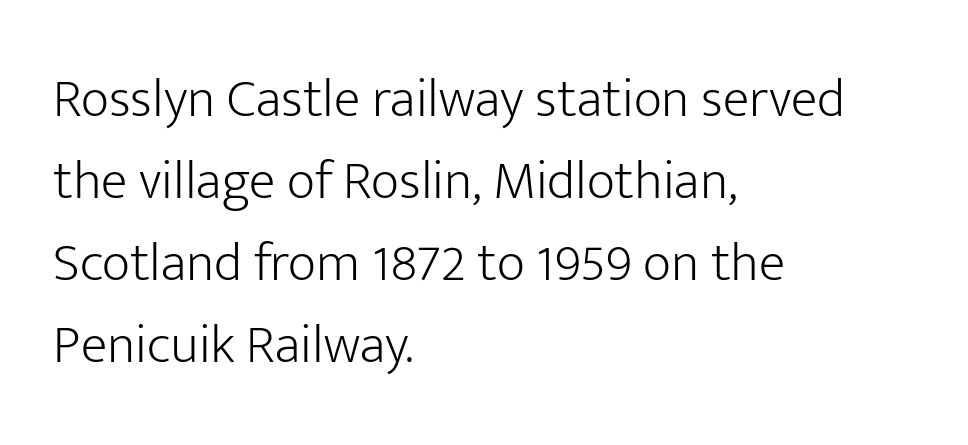
The image shows 55 px light sans-serif type, upright; set left-aligned, normal line spacing (1.49x), normal letter spacing, not underlined; low stroke contrast and a medium x-height.
